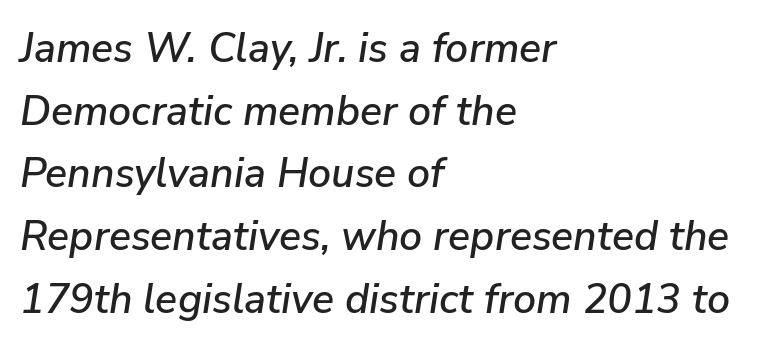
The words here are not underlined. You could not count columns in this text — the font is proportionally spaced. A classic flush-left, rag-right setting is used for this passage. If you drew a line through each stem, it would be angled. Rows of type keep a routine distance in the vertical direction.
